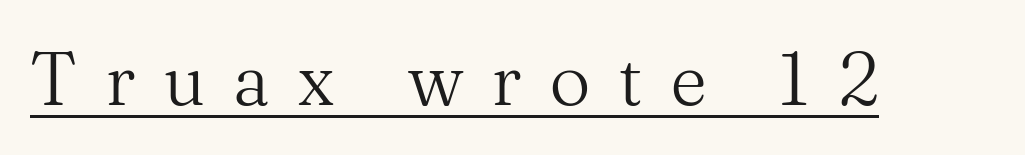
I'd call this a serif setting — the letters wear small feet. Looks like regular typesetting: each glyph gets only the width it needs. Unbolded letterforms with no extra heft. Italic? Not at all — the glyphs are vertical. Is there an underline? Yes — a line sits under the letters.
